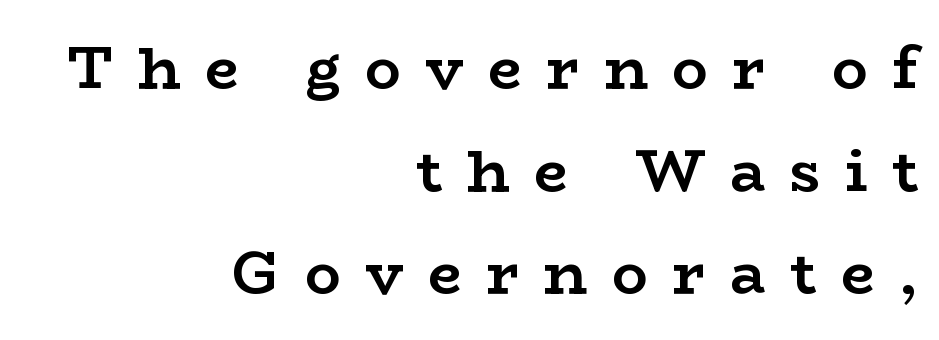
The image shows 59 px semibold, wide serif type, upright; set right-aligned, line spacing 1.74x, unusually wide letter spacing (+0.42 em), not underlined; low stroke contrast and a medium x-height.
